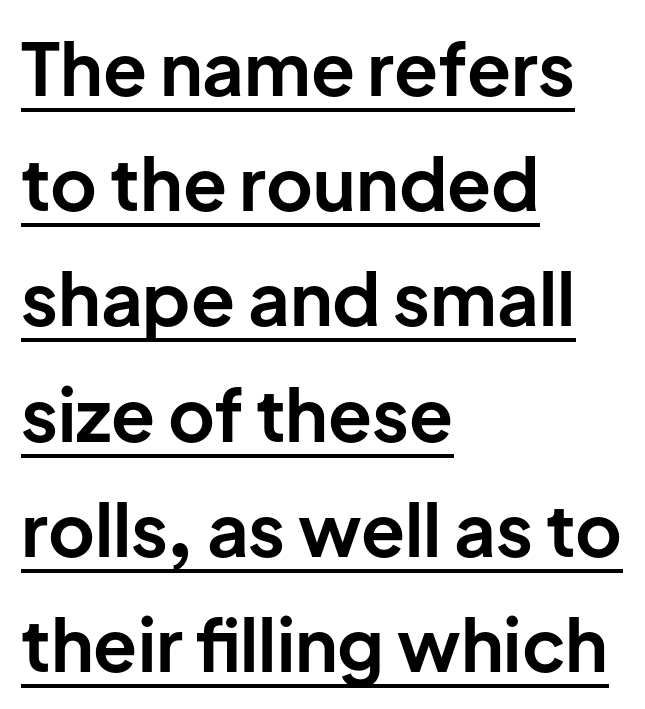
The image shows 72 px bold sans-serif type, upright; set left-aligned, normal line spacing (1.6x), normal letter spacing, underlined; low stroke contrast and a medium x-height.
